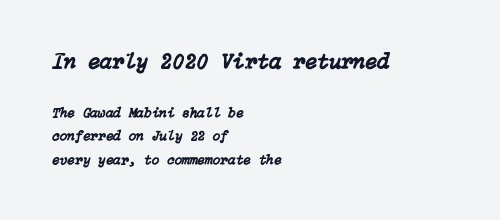
Q: Is the text italic (slanted)? A: Yes, it leans right by about 15 degrees.
Q: Is the text underlined? A: No.
Q: How is the paragraph aligned? A: Left-aligned.
Q: Is the spacing between letters normal or unusually wide? A: Normal.
Q: Is the spacing between lines tight, normal or loose? A: Normal.
Q: Which block of text is set in a larger size, the first (top) or the second (bottom)? A: The first (top) one.
